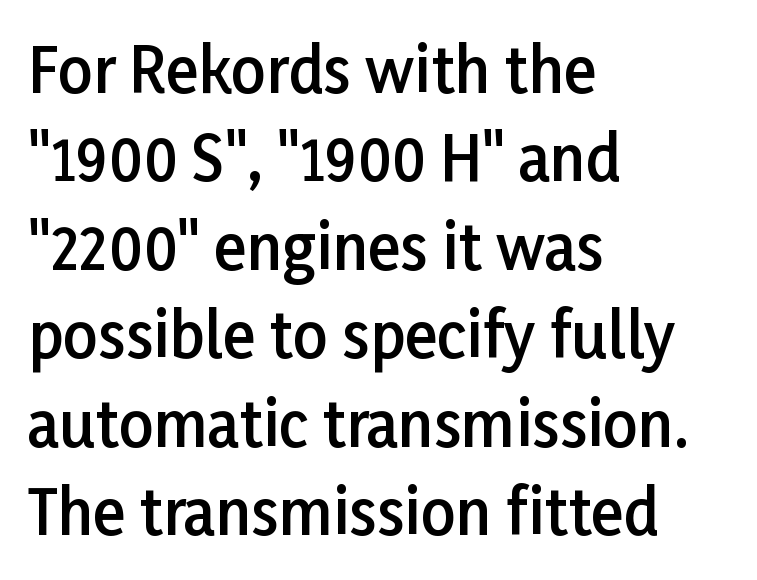
You could not count columns in this text — the font is proportionally spaced. The typeface chosen for these lines omits serifs. A somewhat darkened texture: the type is semibold rather than bold. The lines sit at an ordinary, default distance from one another.
